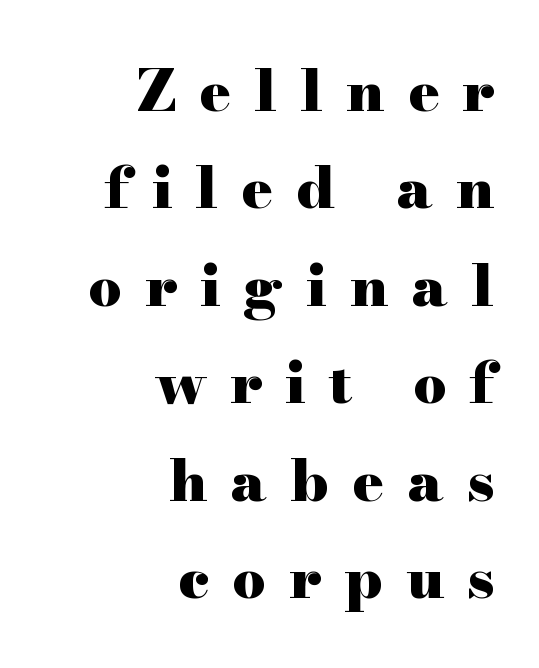
{"serif": "yes", "italic": "no", "bold": "yes", "weight": "heavy", "width": "wide", "stroke_contrast": "high", "x_height": "small", "monospaced": "no", "underline": "no", "align": "right", "line_spacing": "normal", "line_spacing_ratio": 1.68, "letter_spacing": "wide", "letter_spacing_em": 0.4, "glyph_px": 58}
